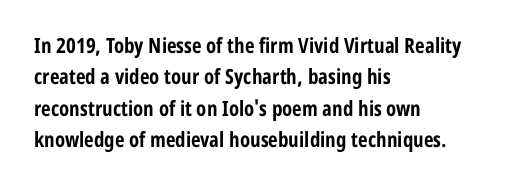
{"italic": "no", "bold": "yes", "underline": "no", "align": "left", "line_spacing": "normal", "line_spacing_ratio": 1.5, "letter_spacing": "normal", "letter_spacing_em": 0.0, "glyph_px": 21}
